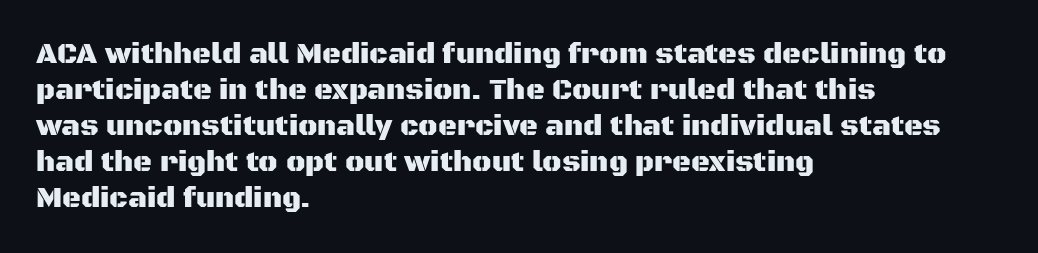
Q: Is the text italic (slanted)? A: No, it is upright.
Q: Is the typeface a serif or a sans-serif typeface? A: Sans-serif.
Q: Is the text underlined? A: No.
Q: How is the paragraph aligned? A: Left-aligned.
Q: Is the spacing between letters normal or unusually wide? A: Normal.
Q: Width (condensed, normal, or wide)? A: Normal.
Q: Stroke contrast? A: Medium.
Q: x-height? A: Large.
Q: Monospaced? A: No.
